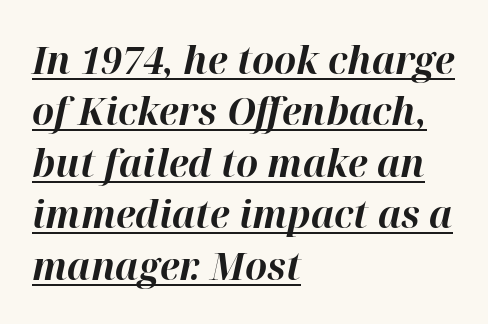
Q: Is the text bold? A: Yes.
Q: Is the text italic (slanted)? A: Yes, it leans right by about 12 degrees.
Q: Is the text underlined? A: Yes.
Q: How is the paragraph aligned? A: Left-aligned.
Q: Is the spacing between letters normal or unusually wide? A: Normal.
Q: Is the spacing between lines tight, normal or loose? A: Normal.
Q: Width (condensed, normal, or wide)? A: Normal.
Q: Stroke contrast? A: High.
Q: x-height? A: Medium.
Q: Monospaced? A: No.
